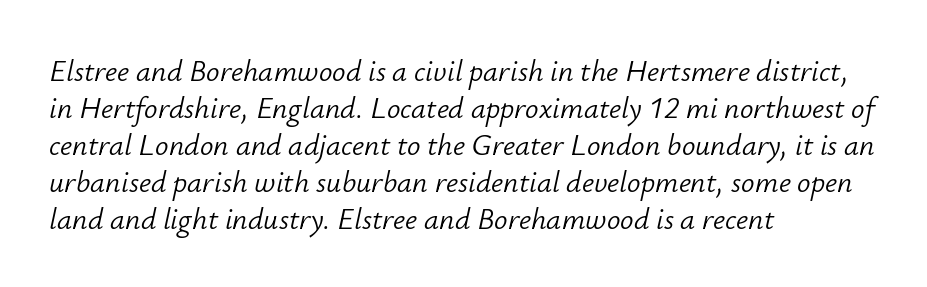
Caption: standard tracking, unaltered. The letters look calm and open, with moderate or lighter stems. Character widths vary here, with narrow letters taking less room than wide ones. The strip under each line holds only bare page. The lettering tilts uniformly, giving the passage an italic look.
